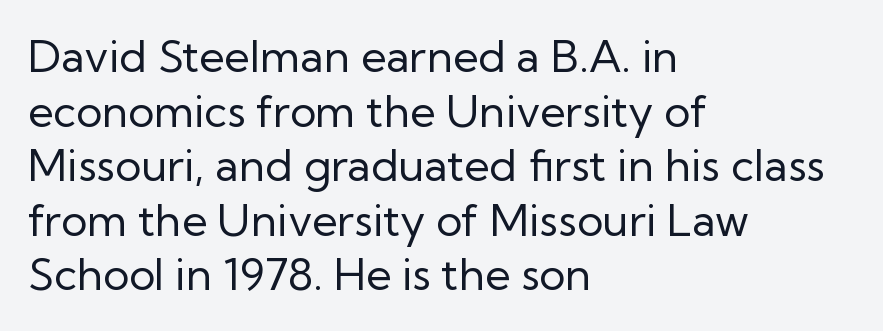
The image shows 44 px regular-weight sans-serif type, upright; set left-aligned, line spacing 1.24x, normal letter spacing, not underlined; low stroke contrast and a medium x-height.
